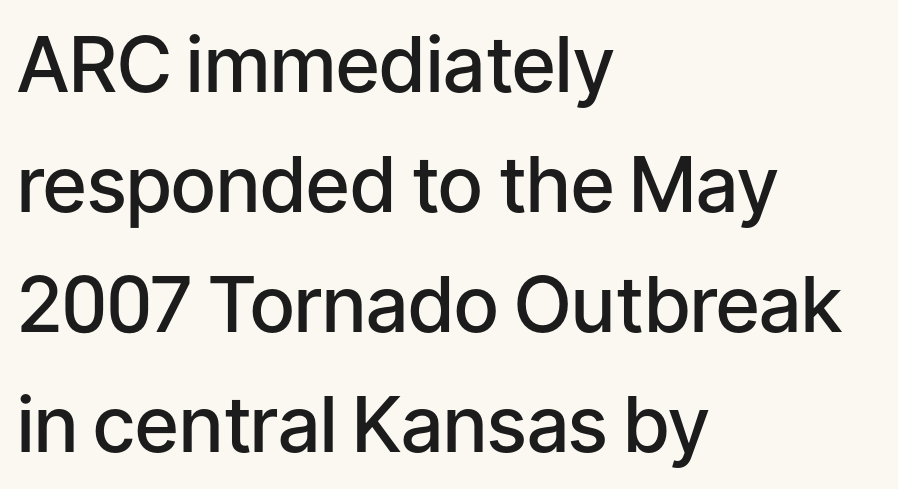
Q: Is the text bold? A: Semi-bold.
Q: Is the text italic (slanted)? A: No, it is upright.
Q: Is the typeface a serif or a sans-serif typeface? A: Sans-serif.
Q: Is the text underlined? A: No.
Q: How is the paragraph aligned? A: Left-aligned.
Q: Is the spacing between letters normal or unusually wide? A: Normal.
Q: Is the spacing between lines tight, normal or loose? A: Normal.
Q: Width (condensed, normal, or wide)? A: Normal.
Q: Stroke contrast? A: Low.
Q: x-height? A: Medium.
Q: Monospaced? A: No.
